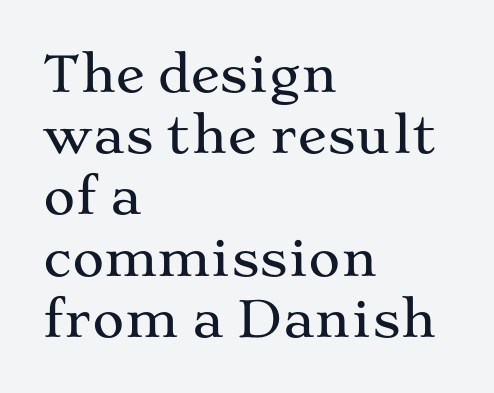
The image shows 49 px wide serif type, upright; set left-aligned, normal line spacing (1.25x), normal letter spacing, not underlined; medium stroke contrast and a medium x-height.
